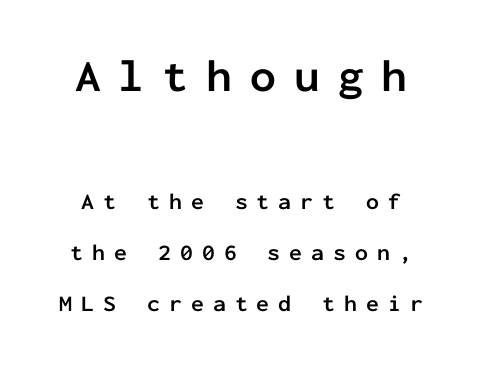
The emphasis by scale lands on block number one, above. Regarding leading, the lines here are spaced well apart. Ascenders rise straight up at ninety degrees. The letters march in equal steps, a hallmark of fixed-pitch type. Someone cranked the tracking dial way up on this one.
